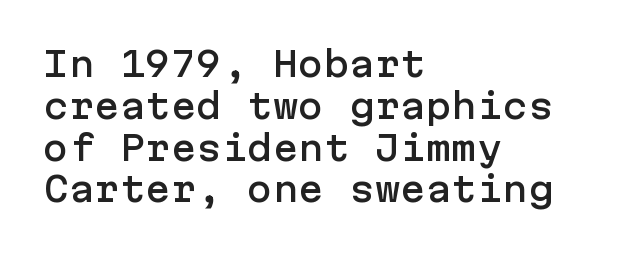
These lines were composed using upright roman letters. Compared with typical body copy, the letter spacing here is the same. This sample uses a sans-serif face. The setting favours the left margin, as ordinary paragraphs usually do. Glance below the letters and you will spot only blank space.
